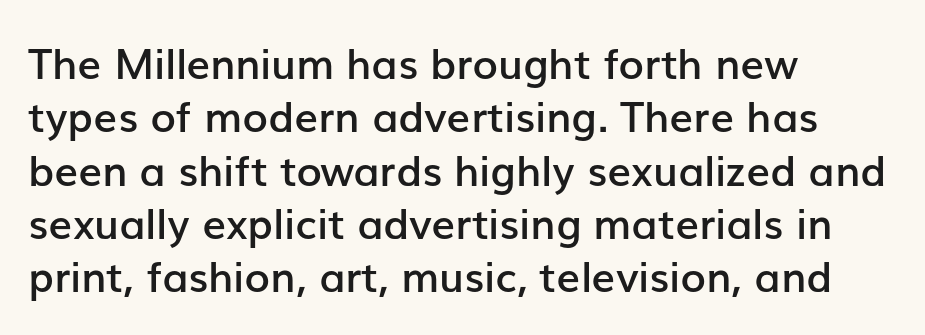
{"serif": "no", "italic": "no", "bold": "semi", "weight": "semibold", "width": "normal", "stroke_contrast": "low", "x_height": "medium", "monospaced": "no", "underline": "no", "align": "left", "line_spacing": "normal", "line_spacing_ratio": 1.27, "letter_spacing": "normal", "letter_spacing_em": 0.0, "glyph_px": 42}
